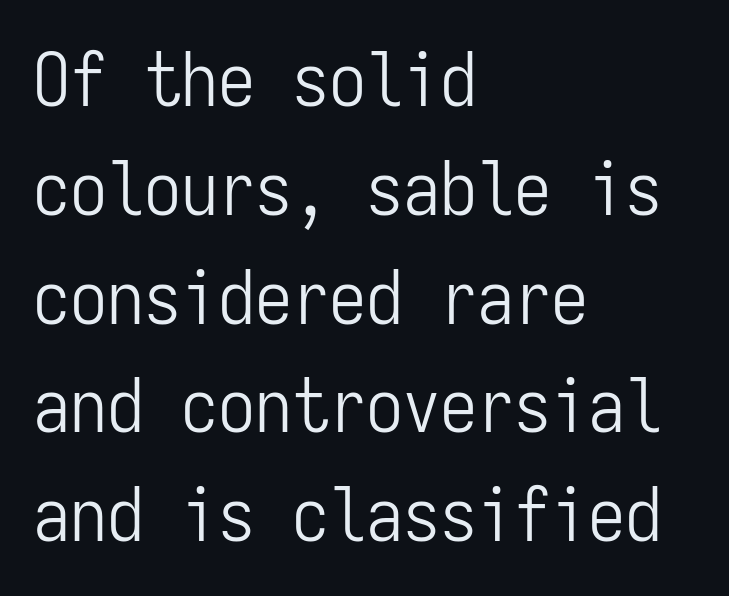
Q: Is the text bold? A: No.
Q: Is the text italic (slanted)? A: No, it is upright.
Q: Is the typeface a serif or a sans-serif typeface? A: Sans-serif.
Q: Is the text underlined? A: No.
Q: How is the paragraph aligned? A: Left-aligned.
Q: Is the spacing between letters normal or unusually wide? A: Normal.
Q: Is the spacing between lines tight, normal or loose? A: Normal.
Q: Width (condensed, normal, or wide)? A: Condensed.
Q: Stroke contrast? A: Low.
Q: x-height? A: Medium.
Q: Monospaced? A: Yes.
